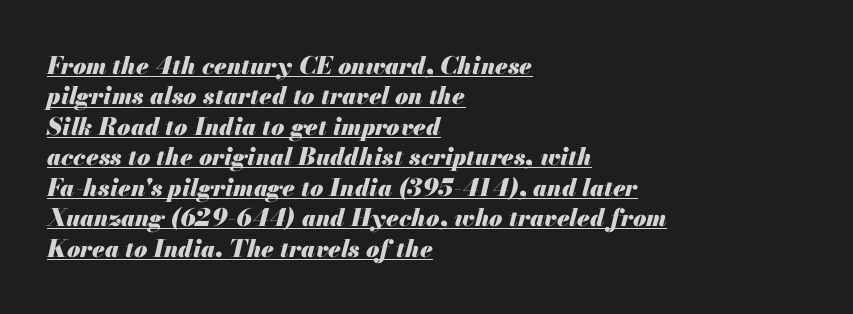
{"italic": "yes", "lean": "right", "slant_degrees": 13, "bold": "yes", "underline": "yes", "align": "left", "line_spacing": "normal", "line_spacing_ratio": 1.27, "letter_spacing": "normal", "letter_spacing_em": 0.0, "glyph_px": 24}
